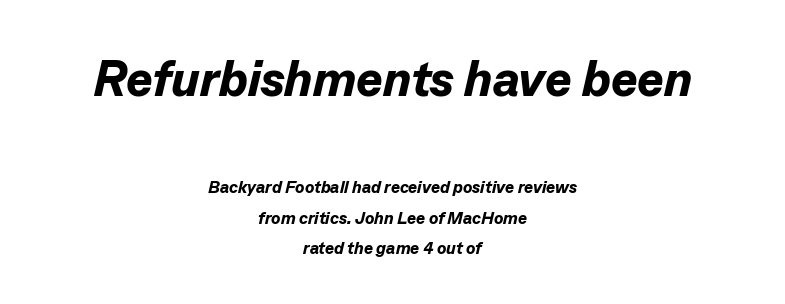
Q: Is the text bold? A: Yes.
Q: Is the text italic (slanted)? A: Yes, it leans right by about 13 degrees.
Q: Is the text underlined? A: No.
Q: How is the paragraph aligned? A: Centered.
Q: Is the spacing between letters normal or unusually wide? A: Normal.
Q: Which block of text is set in a larger size, the first (top) or the second (bottom)? A: The first (top) one.
Q: Width (condensed, normal, or wide)? A: Normal.
Q: Stroke contrast? A: Low.
Q: x-height? A: Medium.
Q: Monospaced? A: No.
